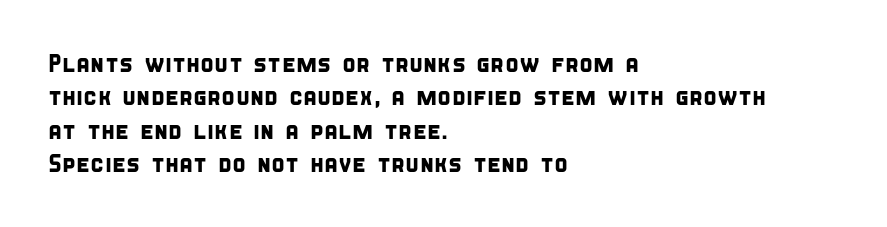
The image shows 25 px text type; set left-aligned, normal line spacing (1.34x), normal letter spacing, not underlined.
